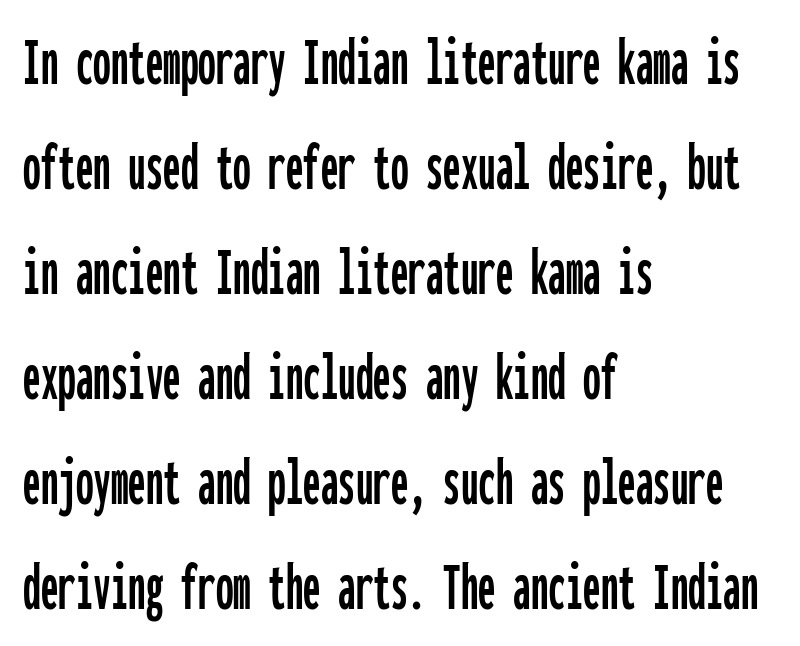
Left-aligned paragraph, ragged on the right. The axis of the letterforms is exactly vertical. Honestly, the letter spacing is just normal — you wouldn't notice it. Glance below the letters and you will spot only blank space. Examine the stroke ends and you'll find no serifs.
